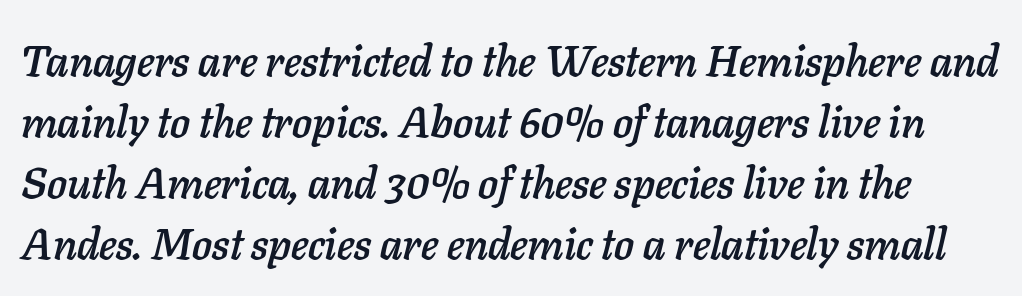
Q: Is the text italic (slanted)? A: Yes, it leans right by about 11 degrees.
Q: Is the text underlined? A: No.
Q: Is the spacing between letters normal or unusually wide? A: Normal.
Q: Is the spacing between lines tight, normal or loose? A: Normal.
Q: Width (condensed, normal, or wide)? A: Normal.
Q: Stroke contrast? A: Low.
Q: x-height? A: Medium.
Q: Monospaced? A: No.
